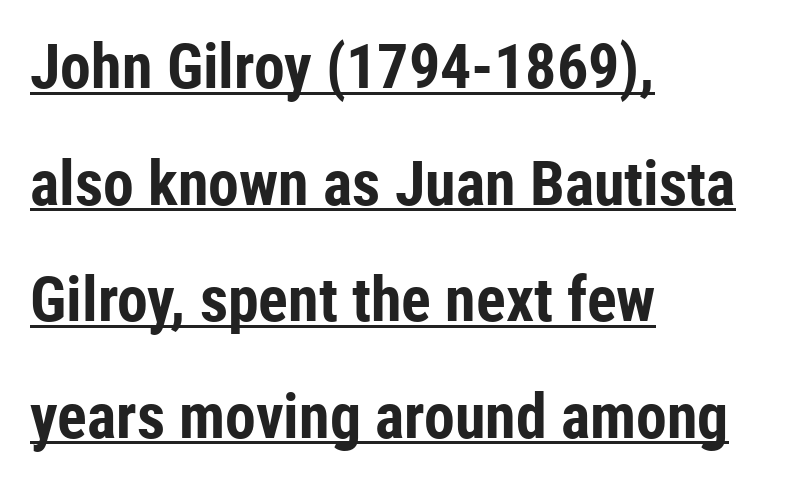
{"serif": "no", "italic": "no", "bold": "yes", "weight": "bold", "width": "condensed", "stroke_contrast": "low", "x_height": "medium", "monospaced": "no", "underline": "yes", "align": "left", "line_spacing_ratio": 1.88, "letter_spacing": "normal", "letter_spacing_em": 0.0, "glyph_px": 62}
